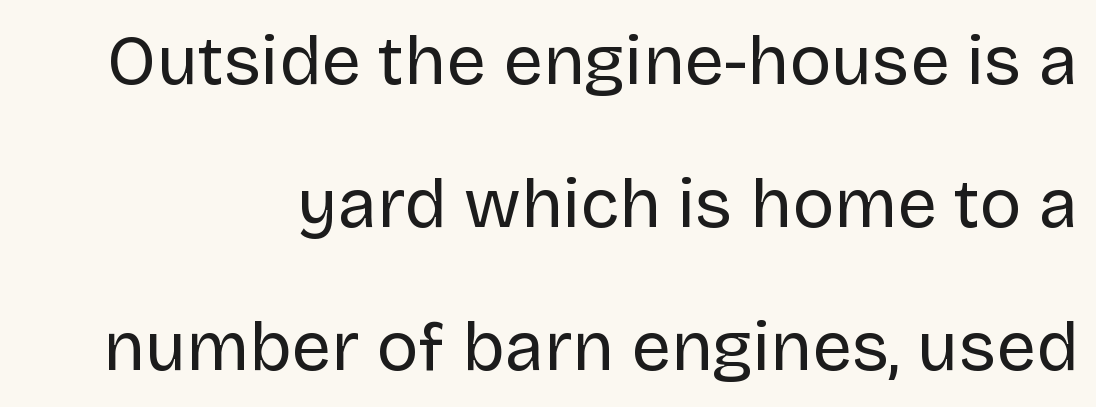
{"serif": "no", "italic": "no", "bold": "no", "weight": "regular", "width": "normal", "stroke_contrast": "low", "x_height": "large", "monospaced": "no", "underline": "no", "align": "right", "line_spacing": "loose", "line_spacing_ratio": 2.04, "letter_spacing": "normal", "letter_spacing_em": 0.0, "glyph_px": 70}
